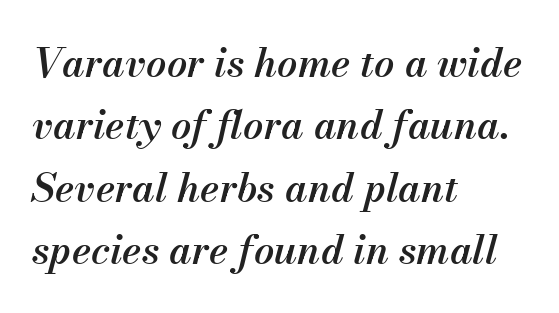
The image shows 40 px semibold type, italic (leaning right); set left-aligned, normal line spacing (1.56x), normal letter spacing, not underlined; medium stroke contrast and a small x-height.
